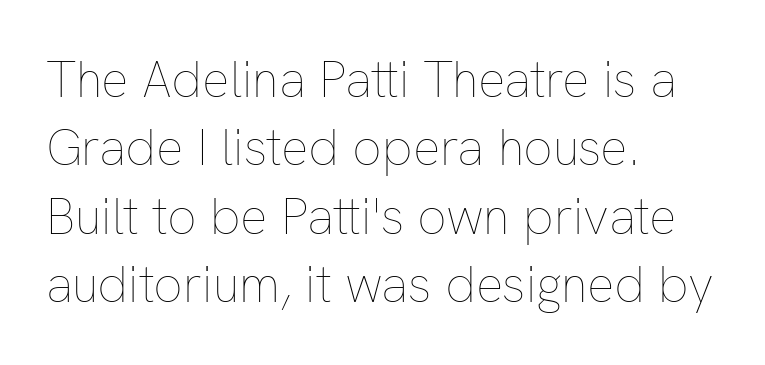
{"italic": "no", "bold": "no", "weight": "thin", "width": "normal", "stroke_contrast": "low", "x_height": "medium", "monospaced": "no", "underline": "no", "align": "left", "line_spacing": "normal", "line_spacing_ratio": 1.34, "letter_spacing": "normal", "letter_spacing_em": 0.0, "glyph_px": 51}
